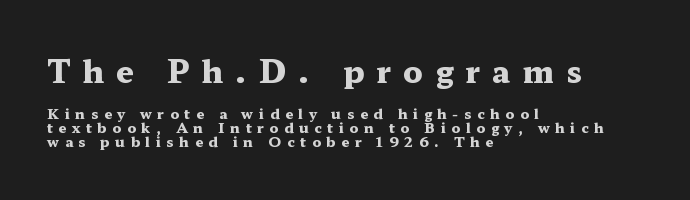
{"serif": "yes", "italic": "no", "bold": "yes", "weight": "heavy", "width": "wide", "stroke_contrast": "medium", "x_height": "medium", "monospaced": "no", "underline": "no", "align": "left", "line_spacing": "tight", "line_spacing_ratio": 0.99, "letter_spacing": "wide", "letter_spacing_em": 0.4, "larger_block": "first", "size_ratio": 2.21, "glyph_px": 31}
